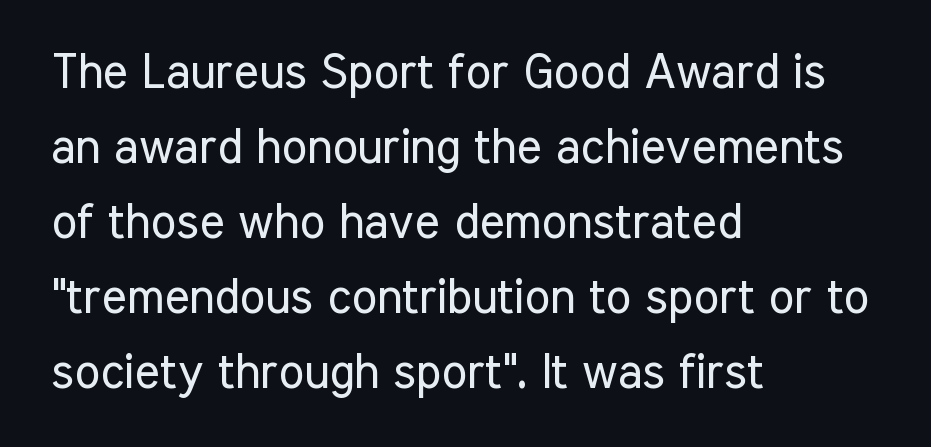
Heaviness? Minimal to ordinary, like unemphasized prose. Short note: letters normally spaced. Each new line begins a customary step beneath the previous one. Look at the bottom of the vertical strokes: they stop flat, with no serifs. Typeset ragged right — the left edge is the straight one. Think of a printed novel: that variable character pitch is what you see here.
